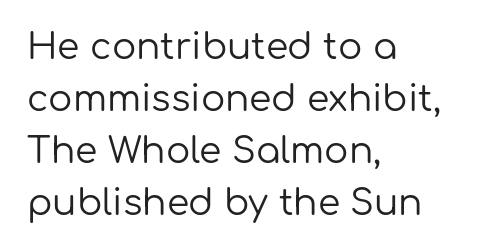
The image shows 36 px regular-weight sans-serif type, upright; set left-aligned, normal line spacing (1.44x), normal letter spacing, not underlined; low stroke contrast and a medium x-height.
